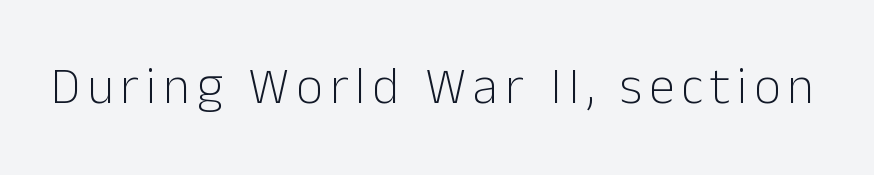
Q: Is the text bold? A: No.
Q: Is the text italic (slanted)? A: No, it is upright.
Q: Is the typeface a serif or a sans-serif typeface? A: Sans-serif.
Q: Is the text underlined? A: No.
Q: Width (condensed, normal, or wide)? A: Normal.
Q: Stroke contrast? A: Low.
Q: x-height? A: Medium.
Q: Monospaced? A: No.
